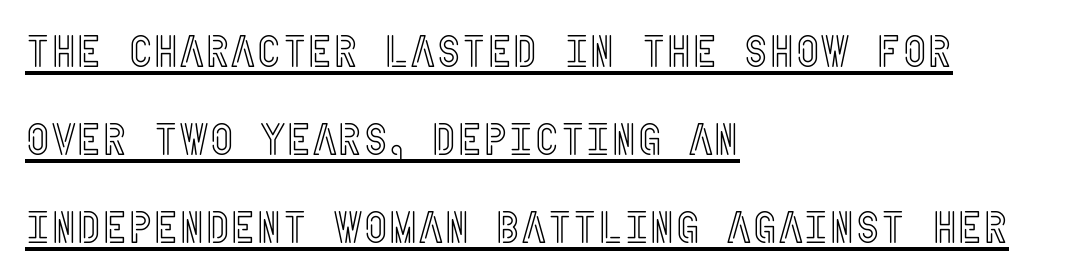
Q: Is the text italic (slanted)? A: No, it is upright.
Q: Is the text underlined? A: Yes.
Q: How is the paragraph aligned? A: Left-aligned.
Q: Is the spacing between letters normal or unusually wide? A: Normal.
Q: Is the spacing between lines tight, normal or loose? A: Loose.
Q: Width (condensed, normal, or wide)? A: Condensed.
Q: x-height? A: Large.
